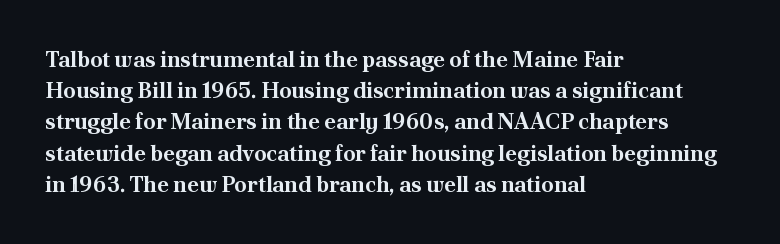
{"italic": "no", "bold": "yes", "underline": "no", "align": "left", "line_spacing": "normal", "line_spacing_ratio": 1.42, "letter_spacing": "normal", "letter_spacing_em": 0.0, "glyph_px": 22}
